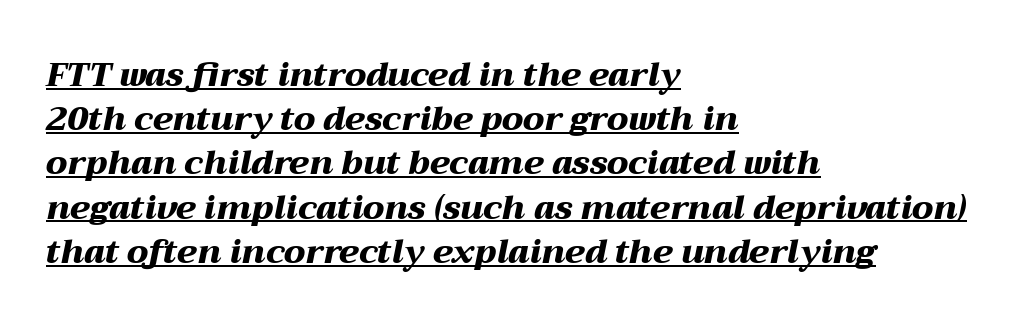
The image shows 33 px heavy, wide type, italic (leaning right); set left-aligned, normal line spacing (1.34x), normal letter spacing, underlined; medium stroke contrast and a medium x-height.
